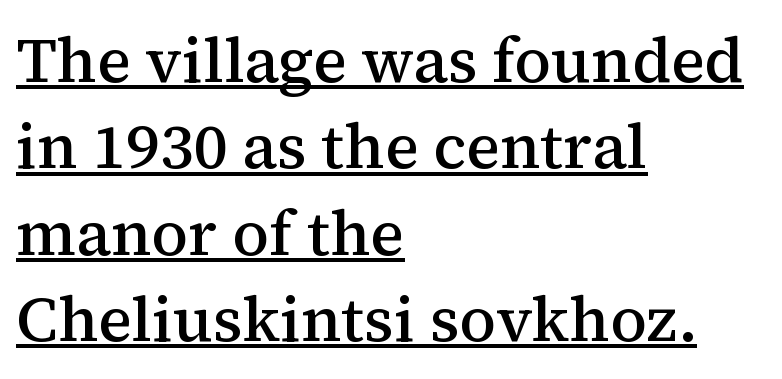
{"serif": "yes", "italic": "no", "bold": "semi", "weight": "semibold", "width": "normal", "stroke_contrast": "medium", "x_height": "medium", "monospaced": "no", "underline": "yes", "align": "left", "line_spacing": "normal", "line_spacing_ratio": 1.37, "letter_spacing": "normal", "letter_spacing_em": 0.0, "glyph_px": 63}
